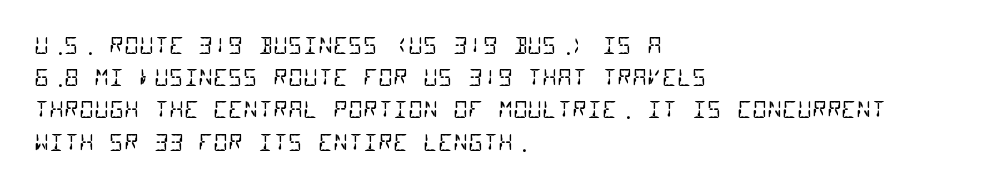
{"bold": "no", "underline": "no", "align": "left", "line_spacing": "normal", "line_spacing_ratio": 1.4, "letter_spacing": "normal", "letter_spacing_em": 0.0, "glyph_px": 23}
